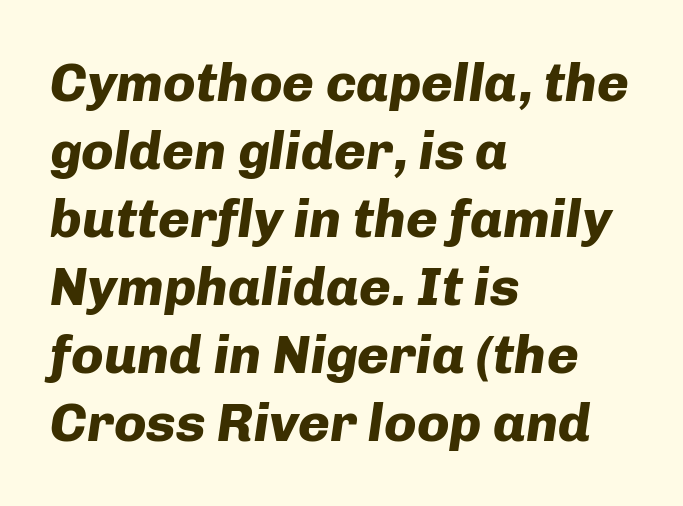
The image shows 54 px heavy type, italic (leaning right); set left-aligned, normal line spacing (1.26x), normal letter spacing, not underlined; low stroke contrast and a medium x-height.
